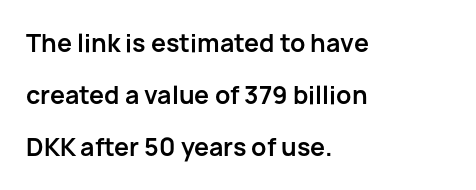
Each glyph is drawn with heavy, bold strokes. The lines are spread far apart with generous leading. The typesetter chose a ragged-right arrangement here. Does extra space separate the letters? No, they use regular spacing.
